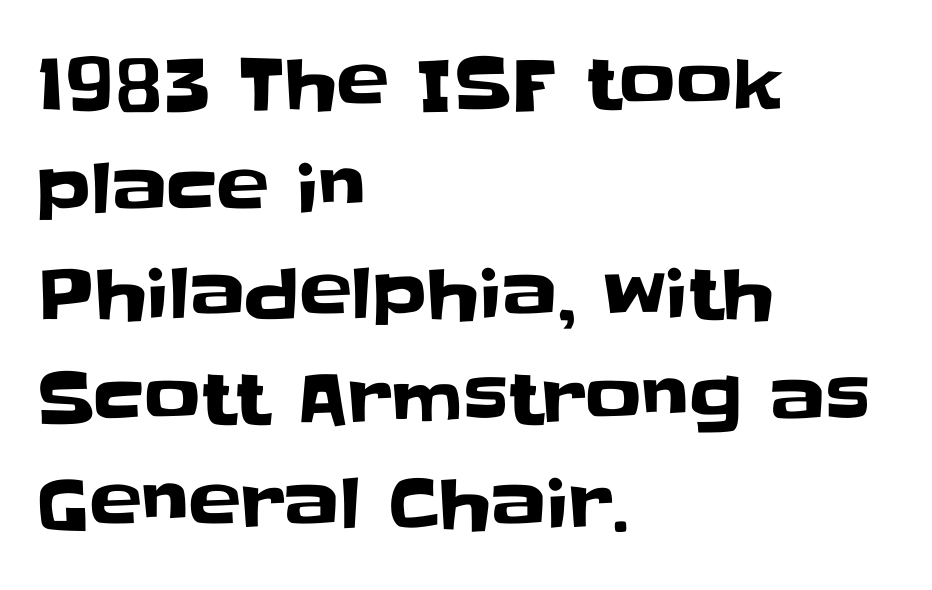
Q: Is the text italic (slanted)? A: No, it is upright.
Q: Is the typeface a serif or a sans-serif typeface? A: Sans-serif.
Q: Is the text underlined? A: No.
Q: How is the paragraph aligned? A: Left-aligned.
Q: Is the spacing between letters normal or unusually wide? A: Normal.
Q: Is the spacing between lines tight, normal or loose? A: Normal.
Q: Width (condensed, normal, or wide)? A: Normal.
Q: Stroke contrast? A: Low.
Q: x-height? A: Large.
Q: Monospaced? A: No.
